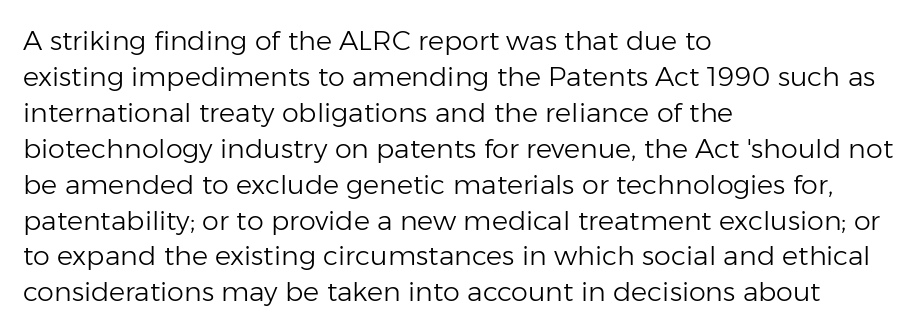
{"italic": "no", "bold": "no", "underline": "no", "align": "left", "line_spacing": "normal", "line_spacing_ratio": 1.33, "letter_spacing": "normal", "letter_spacing_em": 0.0, "glyph_px": 27}
